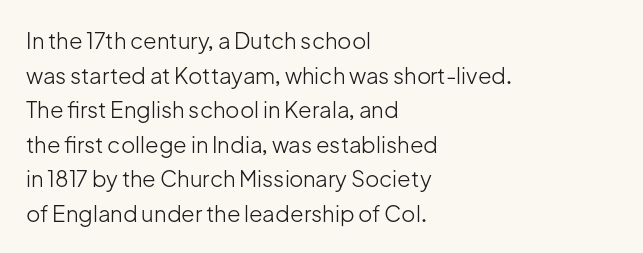
Q: Is the text bold? A: No.
Q: Is the text italic (slanted)? A: No, it is upright.
Q: Is the text underlined? A: No.
Q: How is the paragraph aligned? A: Left-aligned.
Q: Is the spacing between letters normal or unusually wide? A: Normal.
Q: Is the spacing between lines tight, normal or loose? A: Normal.
